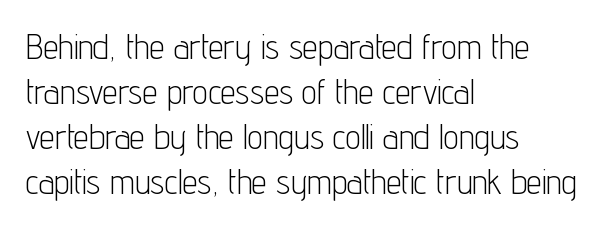
The image shows 34 px light, condensed sans-serif type, upright; set left-aligned, normal line spacing (1.32x), normal letter spacing, not underlined; low stroke contrast and a medium x-height.
